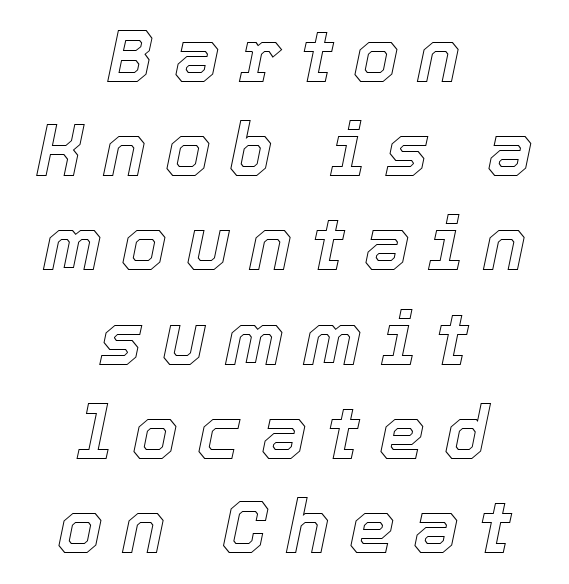
The image shows 73 px text type, italic (leaning right); set centered, normal line spacing (1.29x), unusually wide letter spacing (+0.26 em), not underlined; a medium x-height.
